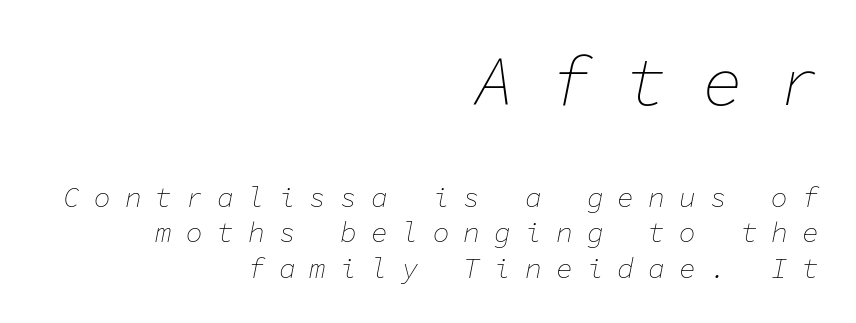
{"italic": "yes", "lean": "right", "slant_degrees": 11, "bold": "no", "weight": "thin", "width": "normal", "stroke_contrast": "low", "x_height": "medium", "monospaced": "yes", "underline": "no", "align": "right", "line_spacing": "normal", "line_spacing_ratio": 1.26, "letter_spacing": "wide", "letter_spacing_em": 0.5, "larger_block": "first", "size_ratio": 2.46, "glyph_px": 69}
